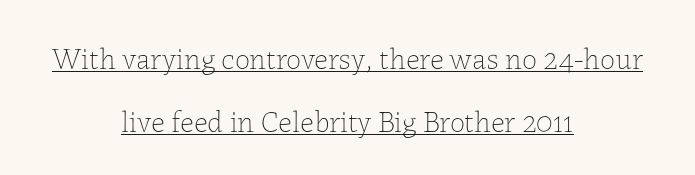
Q: Is the text bold? A: No.
Q: Is the text italic (slanted)? A: No, it is upright.
Q: Is the text underlined? A: Yes.
Q: How is the paragraph aligned? A: Centered.
Q: Is the spacing between letters normal or unusually wide? A: Normal.
Q: Is the spacing between lines tight, normal or loose? A: Loose.
Q: Width (condensed, normal, or wide)? A: Normal.
Q: Stroke contrast? A: Low.
Q: x-height? A: Medium.
Q: Monospaced? A: No.
